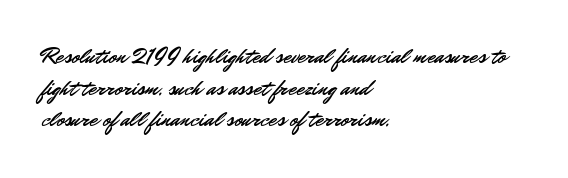
{"underline": "no", "align": "left", "line_spacing": "normal", "line_spacing_ratio": 1.44, "letter_spacing": "normal", "letter_spacing_em": 0.0, "glyph_px": 22}
